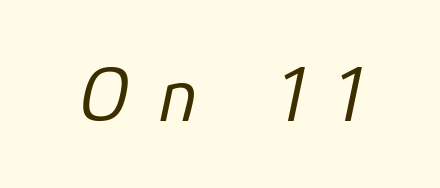
{"italic": "yes", "lean": "right", "slant_degrees": 12, "bold": "no", "weight": "regular", "width": "normal", "stroke_contrast": "low", "x_height": "medium", "monospaced": "no", "underline": "no", "letter_spacing": "wide", "letter_spacing_em": 0.39, "glyph_px": 79}
